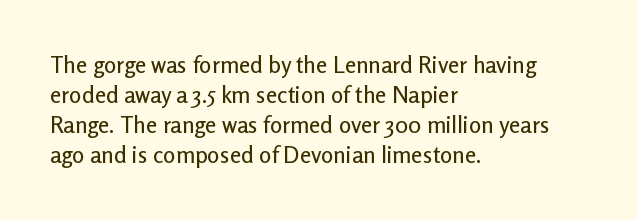
The ragged edge is on the right, which tells us the setting is flush left. What's the leading like? Ordinary, nothing unusual. Posture: straight, roman, zero tilt. The face used here is rendered with its standard letterfit. Letters rest on an invisible, unmarked baseline.
